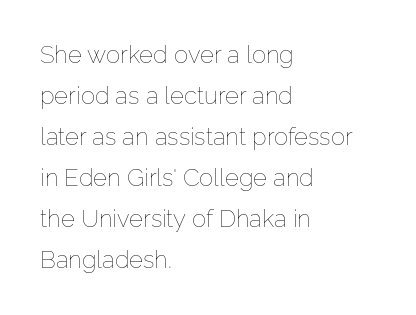
{"italic": "no", "bold": "no", "underline": "no", "align": "left", "line_spacing_ratio": 1.71, "letter_spacing": "normal", "letter_spacing_em": 0.0, "glyph_px": 24}
